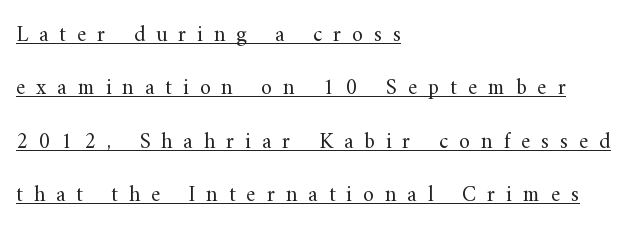
The image shows 22 px text type, upright; set left-aligned, loose line spacing (2.43x), unusually wide letter spacing (+0.5 em), underlined.
